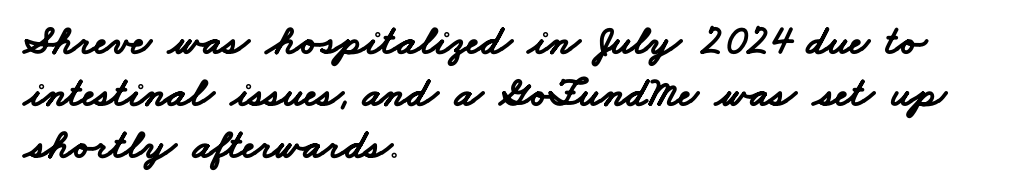
{"serif": "no", "bold": "yes", "weight": "bold", "width": "wide", "stroke_contrast": "low", "x_height": "small", "monospaced": "no", "underline": "no", "align": "left", "line_spacing_ratio": 1.24, "letter_spacing": "normal", "letter_spacing_em": 0.0, "glyph_px": 42}
